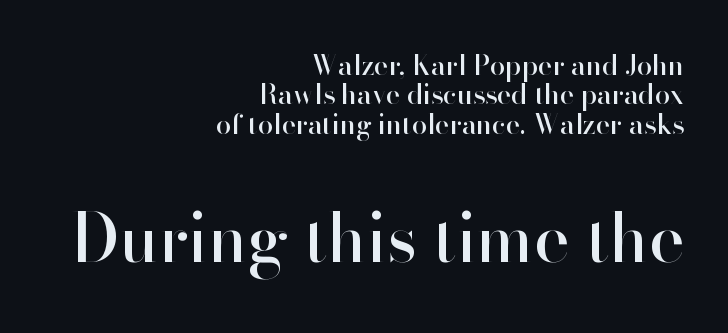
Q: Is the text italic (slanted)? A: No, it is upright.
Q: Is the typeface a serif or a sans-serif typeface? A: Sans-serif.
Q: Is the text underlined? A: No.
Q: How is the paragraph aligned? A: Right-aligned.
Q: Is the spacing between letters normal or unusually wide? A: Normal.
Q: Is the spacing between lines tight, normal or loose? A: Tight.
Q: Which block of text is set in a larger size, the first (top) or the second (bottom)? A: The second (bottom) one.
Q: Width (condensed, normal, or wide)? A: Normal.
Q: Stroke contrast? A: High.
Q: x-height? A: Small.
Q: Monospaced? A: No.
